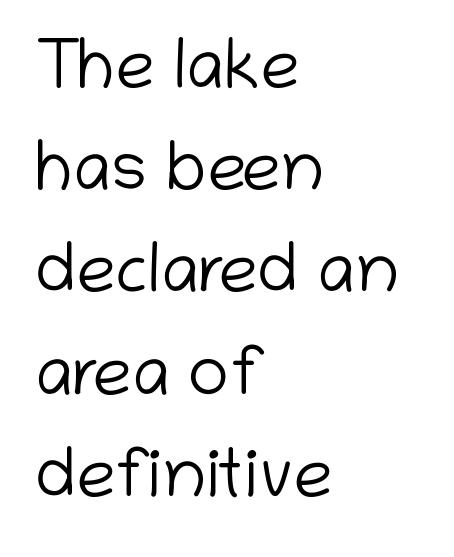
The image shows 70 px light sans-serif type, upright; set left-aligned, normal line spacing (1.46x), normal letter spacing, not underlined; low stroke contrast and a medium x-height.
